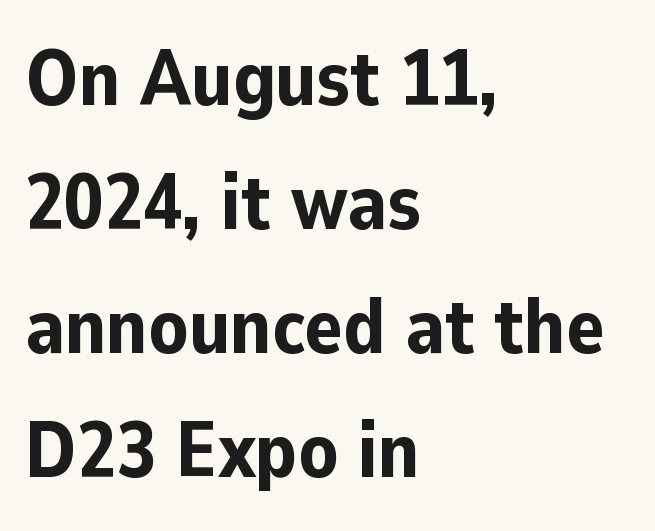
Students, this is bold: see how much ink each stroke carries. Short note: letters normally spaced. The rendering uses natural spacing where letterforms have individual widths. In terms of leading, this rendering sits right in the middle. The font family rendered here belongs to the sans-serif group. The typography opts for an upright posture over an oblique one.
